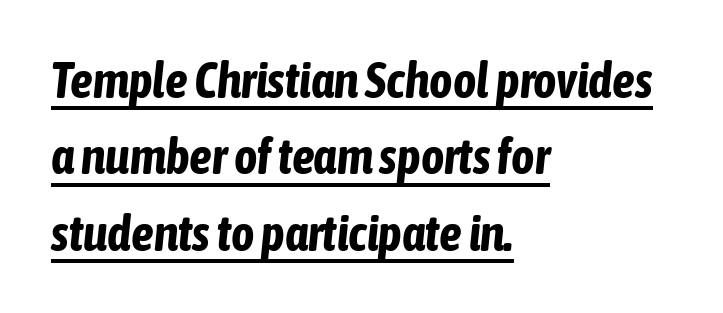
The image shows 50 px bold, condensed type, italic (leaning right); set left-aligned, normal line spacing (1.53x), normal letter spacing, underlined; low stroke contrast and a medium x-height.
